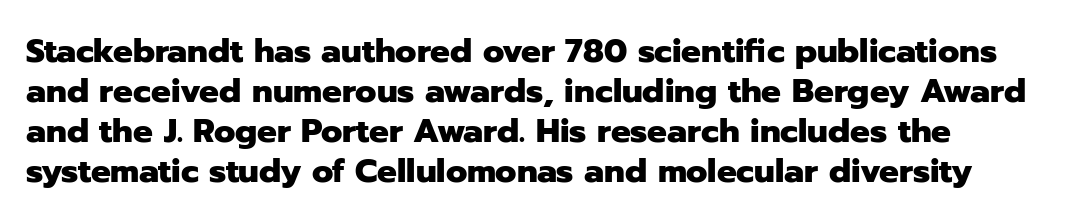
A clean baseline with only descenders dipping below it. Tracking here is standard; glyphs follow each other at the usual distance. Strong, thick strokes mark this as bold type. Ordinary non-slanted type is in use.
